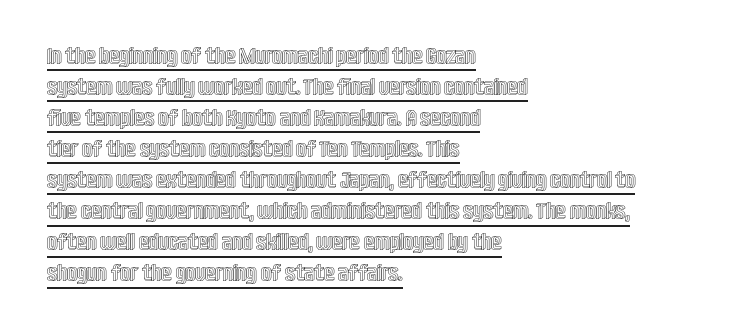
Upright lettering throughout. The rendering uses a moderate line-height, typical for paragraphs. The lines in this sample share a left origin and differ only in where they stop. Look at the tracking — it's just the regular setting, nothing added. Has an underline been added? It has.
